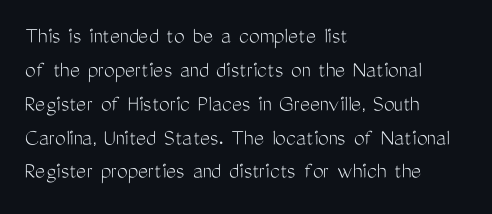
Decoration check: the copy has no underline. Teacher's note: observe the even left margin — that is flush-left alignment. Interline gaps are of average width in this sample. No chunkiness to these letters — they're not bold. These lines were composed using upright roman letters.
